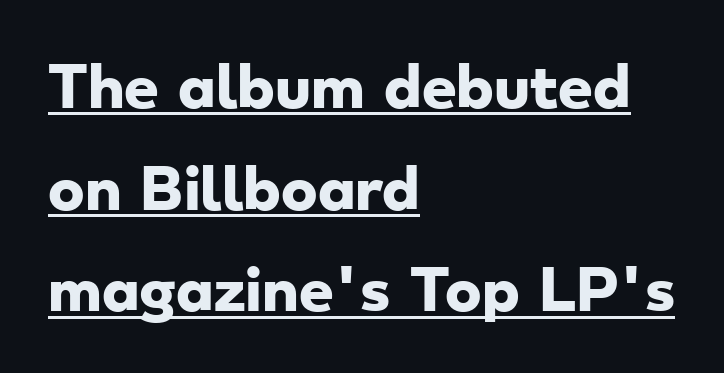
Does the copy run flush right? No — it runs flush left. Proportional: the letters do not fall into vertical columns. The characters look thick and weighty, a clear bold. Decoration check: the copy is underlined. The passage shown is typeset with a sans-serif family. The line texture is even and compact thanks to regular tracking.
